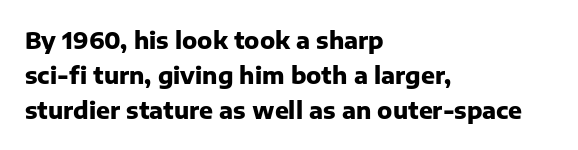
Q: Is the text bold? A: Yes.
Q: Is the text italic (slanted)? A: No, it is upright.
Q: Is the text underlined? A: No.
Q: How is the paragraph aligned? A: Left-aligned.
Q: Is the spacing between letters normal or unusually wide? A: Normal.
Q: Is the spacing between lines tight, normal or loose? A: Normal.
